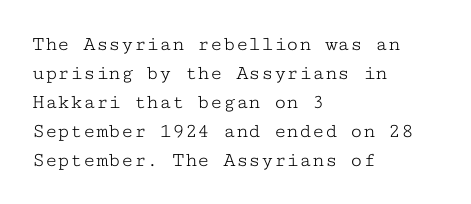
Letters rest on an invisible, unmarked baseline. Heaviness? Minimal to ordinary, like unemphasized prose. The rendering anchors every line to the left-hand side. The line-height multiplier appears to be the usual default.
